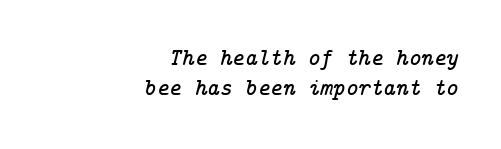
Q: Is the text italic (slanted)? A: Yes, it leans right by about 14 degrees.
Q: Is the text underlined? A: No.
Q: How is the paragraph aligned? A: Right-aligned.
Q: Is the spacing between letters normal or unusually wide? A: Normal.
Q: Is the spacing between lines tight, normal or loose? A: Normal.
